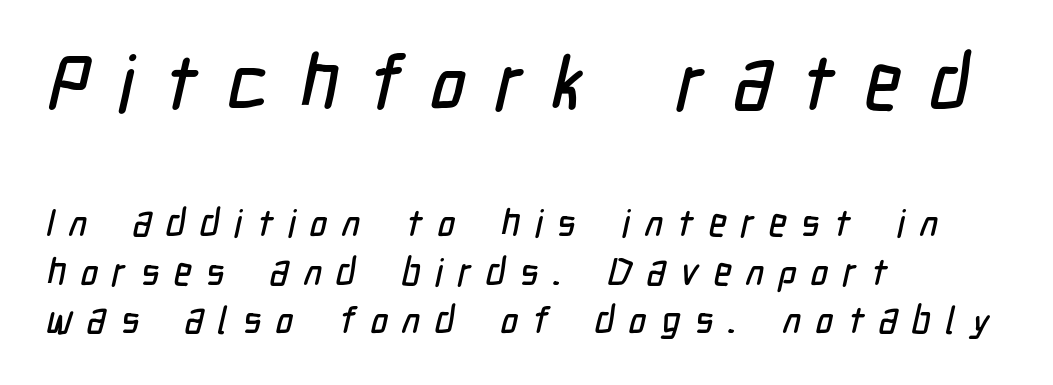
The image shows 77 px condensed sans-serif type; set left-aligned, normal line spacing (1.27x), unusually wide letter spacing (+0.38 em), not underlined; the first (top) block is 2.03x larger; low stroke contrast and a medium x-height.
